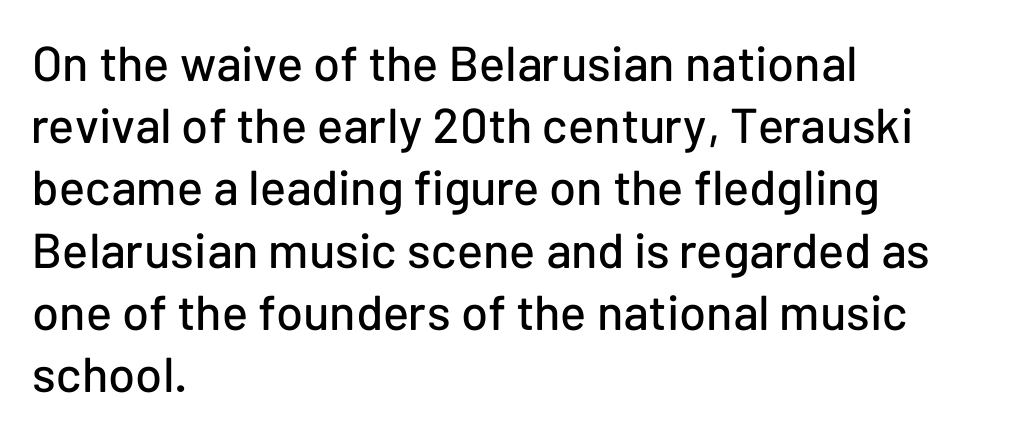
{"serif": "no", "italic": "no", "width": "normal", "stroke_contrast": "low", "x_height": "medium", "monospaced": "no", "underline": "no", "align": "left", "line_spacing": "normal", "line_spacing_ratio": 1.27, "letter_spacing": "normal", "letter_spacing_em": 0.0, "glyph_px": 49}
